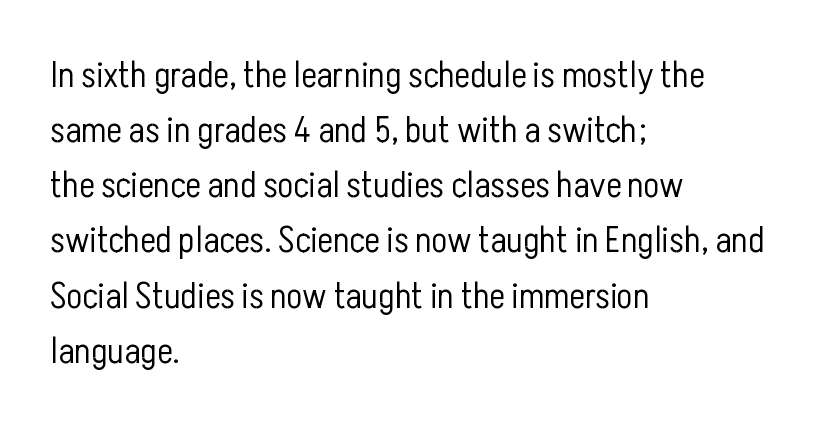
A typesetter would call this leading conventional body-copy spacing. Looks like regular typesetting: each glyph gets only the width it needs. On a weight scale, this lands at 450 or below. Every row of glyphs begins at an identical x-position on the left. Between one letter and the next there's only the usual sliver of space. A roman cut, with each character standing at attention.
